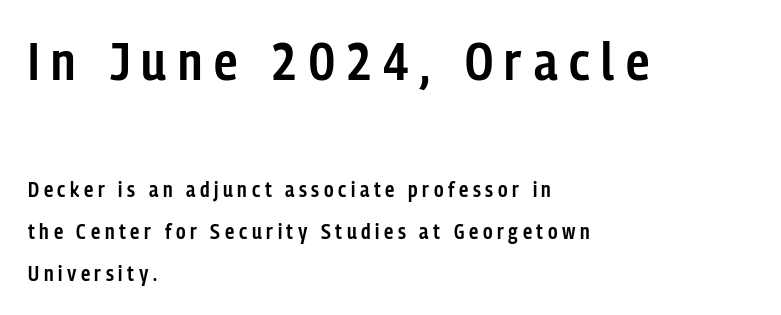
The leading is generous, giving the passage an open texture. A student would call this left alignment; a typographer would say flush left, rag right. A semibold gives these letters moderate extra thickness, short of bold. The passage shown has open, widely tracked lettering throughout.
